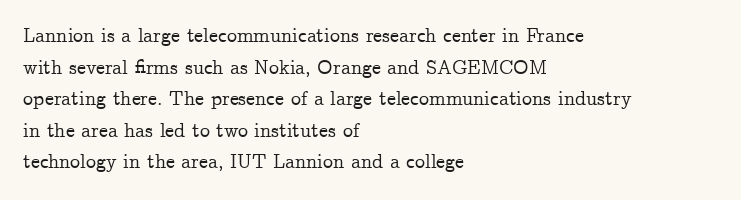
{"italic": "no", "underline": "no", "align": "left", "line_spacing": "normal", "line_spacing_ratio": 1.58, "letter_spacing": "normal", "letter_spacing_em": 0.0, "glyph_px": 20}
